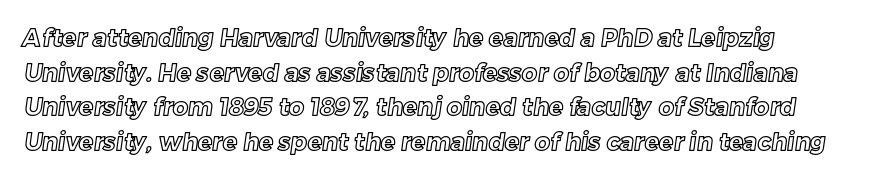
The image shows 24 px text type; set left-aligned, normal line spacing (1.44x), normal letter spacing, not underlined.
